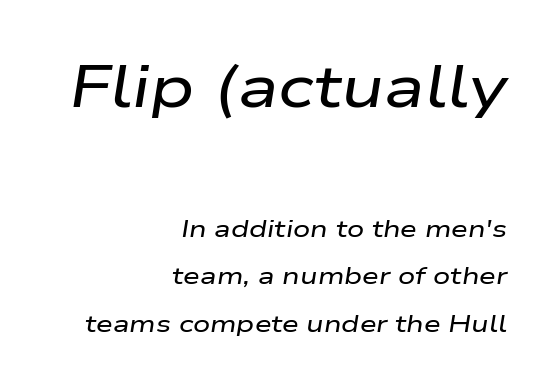
{"italic": "yes", "lean": "right", "slant_degrees": 9, "width": "wide", "stroke_contrast": "low", "x_height": "medium", "monospaced": "no", "underline": "no", "align": "right", "line_spacing": "loose", "line_spacing_ratio": 1.99, "letter_spacing": "normal", "letter_spacing_em": 0.0, "larger_block": "first", "size_ratio": 2.46, "glyph_px": 59}
